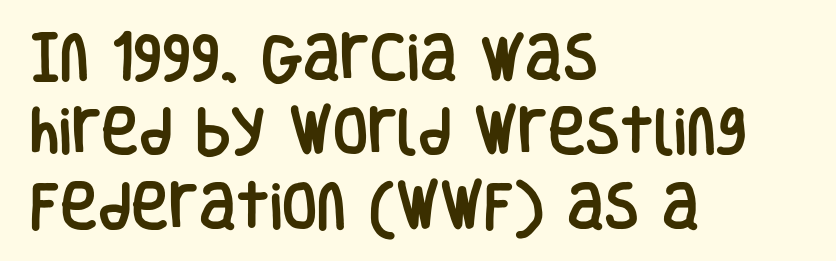
{"serif": "no", "italic": "no", "width": "condensed", "stroke_contrast": "low", "x_height": "large", "monospaced": "no", "underline": "no", "align": "left", "line_spacing": "normal", "line_spacing_ratio": 1.46, "letter_spacing": "normal", "letter_spacing_em": 0.0, "glyph_px": 51}
